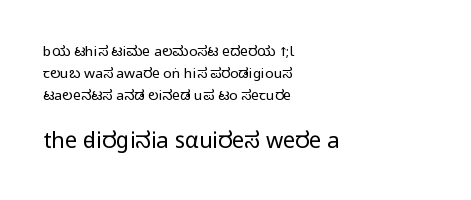
Evenly set lines give the paragraph a standard silhouette. The compositor pushed each line to the left boundary. Which of the two is more prominent by size? The second, at the bottom. Vertical strokes here are truly vertical. The area under the type is left untouched.
